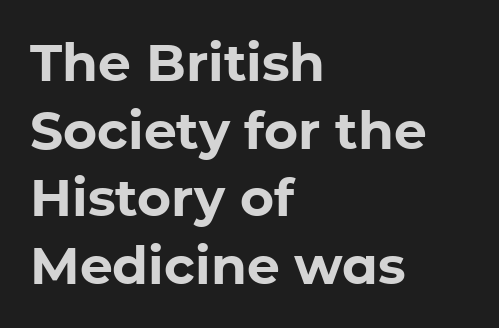
Q: Is the text bold? A: Yes.
Q: Is the text italic (slanted)? A: No, it is upright.
Q: Is the typeface a serif or a sans-serif typeface? A: Sans-serif.
Q: Is the text underlined? A: No.
Q: How is the paragraph aligned? A: Left-aligned.
Q: Is the spacing between letters normal or unusually wide? A: Normal.
Q: Is the spacing between lines tight, normal or loose? A: Normal.
Q: Width (condensed, normal, or wide)? A: Normal.
Q: Stroke contrast? A: Low.
Q: x-height? A: Medium.
Q: Monospaced? A: No.
